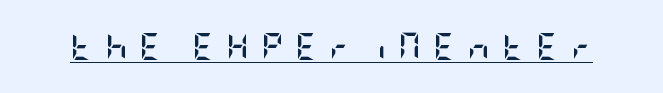
Q: Is the text bold? A: Yes.
Q: Is the text italic (slanted)? A: No, it is upright.
Q: Is the text underlined? A: Yes.
Q: Is the spacing between letters normal or unusually wide? A: Unusually wide.
